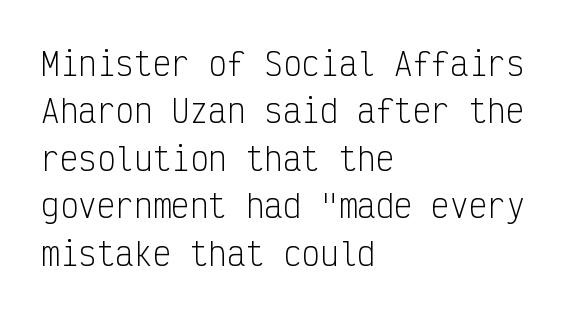
Examine the stroke ends and you'll find no serifs. Nobody drew a line under any word here. The rendering uses typewriter-style spacing with identical character cells. Baseline-to-baseline distance is the conventional proportion of letter height. What stands out about the letter spacing? Nothing — it is the standard amount. No heavy texture on the line: the type isn't bold.
